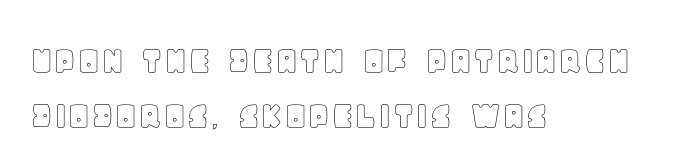
Q: Is the text italic (slanted)? A: No, it is upright.
Q: Is the text underlined? A: No.
Q: How is the paragraph aligned? A: Left-aligned.
Q: Is the spacing between letters normal or unusually wide? A: Normal.
Q: Is the spacing between lines tight, normal or loose? A: Normal.
Q: Width (condensed, normal, or wide)? A: Normal.
Q: x-height? A: Large.
Q: Monospaced? A: No.
